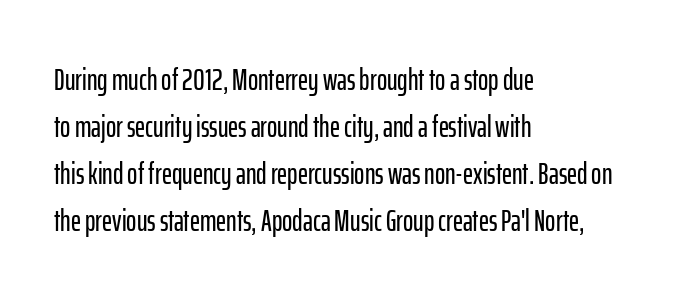
Q: Is the text italic (slanted)? A: No, it is upright.
Q: Is the typeface a serif or a sans-serif typeface? A: Sans-serif.
Q: Is the text underlined? A: No.
Q: How is the paragraph aligned? A: Left-aligned.
Q: Is the spacing between letters normal or unusually wide? A: Normal.
Q: Is the spacing between lines tight, normal or loose? A: Normal.
Q: Width (condensed, normal, or wide)? A: Condensed.
Q: Stroke contrast? A: Low.
Q: x-height? A: Medium.
Q: Monospaced? A: No.
